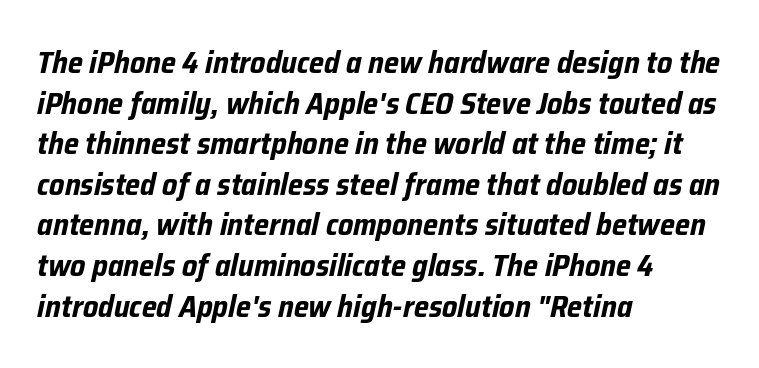
Q: Is the text bold? A: Yes.
Q: Is the text italic (slanted)? A: Yes, it leans right by about 12 degrees.
Q: Is the text underlined? A: No.
Q: How is the paragraph aligned? A: Left-aligned.
Q: Is the spacing between letters normal or unusually wide? A: Normal.
Q: Is the spacing between lines tight, normal or loose? A: Normal.
Q: Width (condensed, normal, or wide)? A: Condensed.
Q: Stroke contrast? A: Low.
Q: x-height? A: Medium.
Q: Monospaced? A: No.
